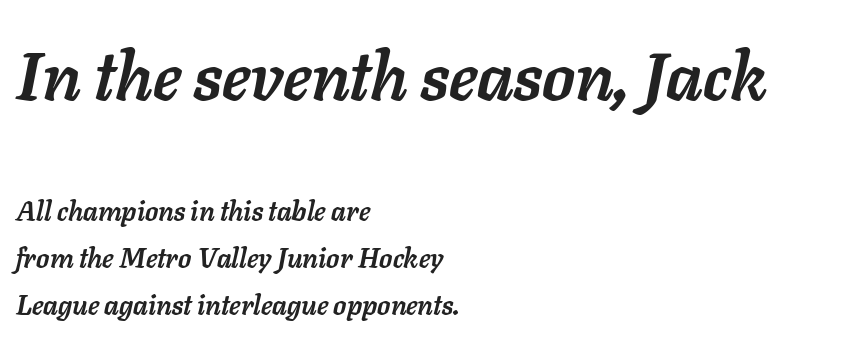
Strong, thick strokes mark this as bold type. Spacing between characters is what you'd get straight out of the box. An italicized treatment has been applied to the whole sample. Top chunk: large. Bottom chunk: small. Casual observation: everything's shoved over to the left.
